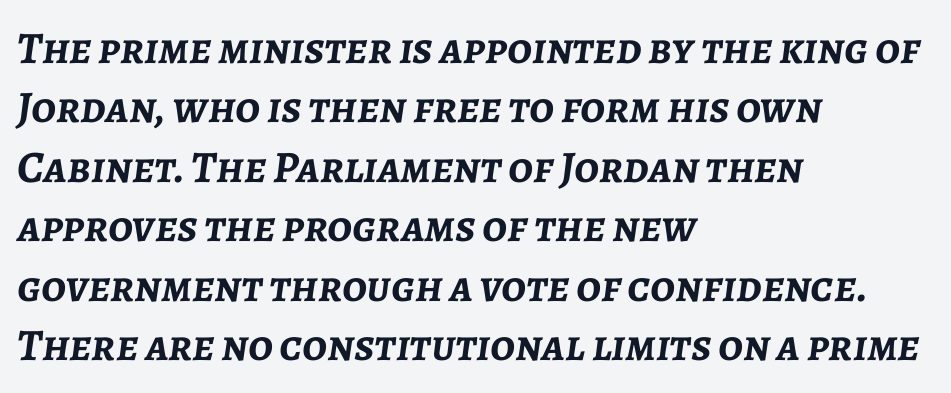
{"italic": "yes", "lean": "right", "slant_degrees": 7, "bold": "yes", "weight": "semibold", "width": "normal", "stroke_contrast": "low", "x_height": "medium", "monospaced": "no", "underline": "no", "align": "left", "line_spacing": "normal", "line_spacing_ratio": 1.32, "letter_spacing": "normal", "letter_spacing_em": 0.0, "glyph_px": 45}
